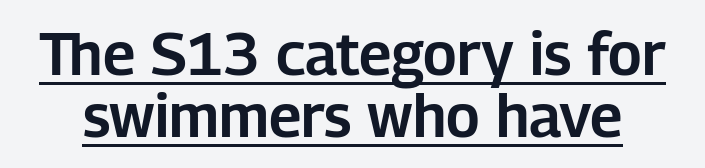
The image shows 59 px sans-serif type, upright; set tight line spacing (1.05x), normal letter spacing, underlined; low stroke contrast and a medium x-height.
